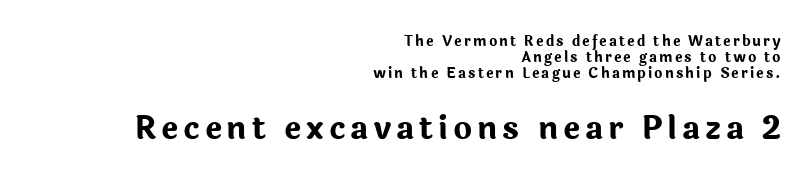
Q: Is the text bold? A: Yes.
Q: Is the text italic (slanted)? A: No, it is upright.
Q: Is the typeface a serif or a sans-serif typeface? A: Sans-serif.
Q: Is the text underlined? A: No.
Q: How is the paragraph aligned? A: Right-aligned.
Q: Is the spacing between lines tight, normal or loose? A: Tight.
Q: Which block of text is set in a larger size, the first (top) or the second (bottom)? A: The second (bottom) one.
Q: Width (condensed, normal, or wide)? A: Normal.
Q: Stroke contrast? A: Low.
Q: x-height? A: Medium.
Q: Monospaced? A: No.
